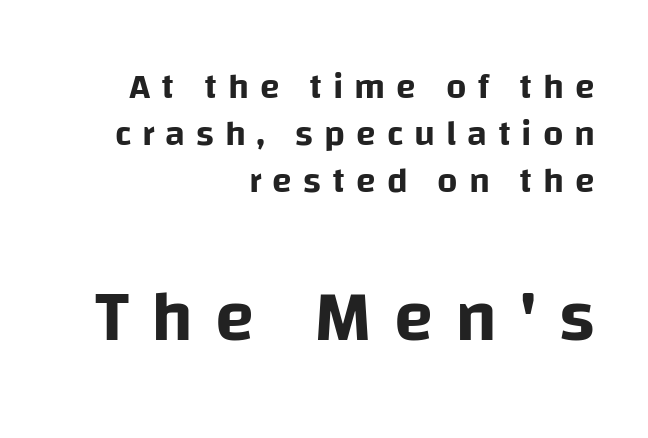
{"serif": "no", "italic": "no", "width": "normal", "stroke_contrast": "low", "x_height": "large", "monospaced": "no", "underline": "no", "align": "right", "line_spacing": "normal", "line_spacing_ratio": 1.3, "letter_spacing": "wide", "letter_spacing_em": 0.3, "larger_block": "second", "size_ratio": 2.0, "glyph_px": 72}
